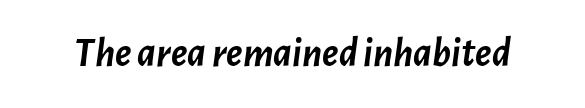
Quick note: italic. Each glyph is drawn with heavy, bold strokes. The zone under the glyphs is completely vacant. These lines keep a tight, regular rhythm from letter to letter. Proportional: the letters do not fall into vertical columns.
